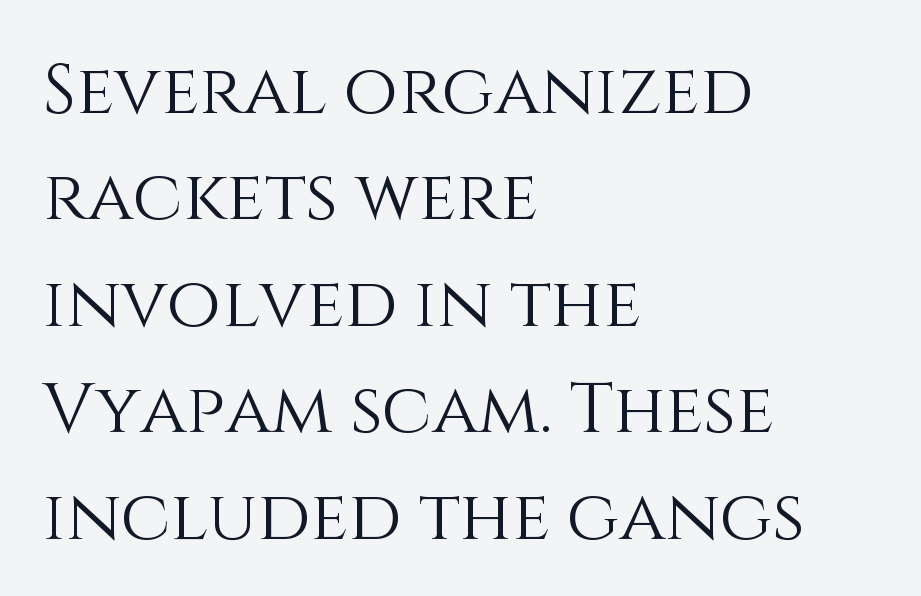
The image shows 70 px light type, upright; set left-aligned, normal line spacing (1.52x), normal letter spacing, not underlined; medium stroke contrast and a large x-height.
